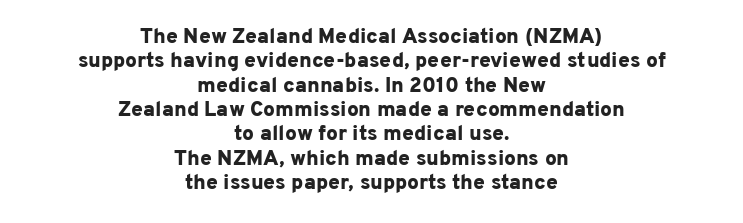
{"italic": "no", "bold": "yes", "underline": "no", "align": "center", "line_spacing_ratio": 1.16, "letter_spacing": "normal", "letter_spacing_em": 0.0, "glyph_px": 21}
